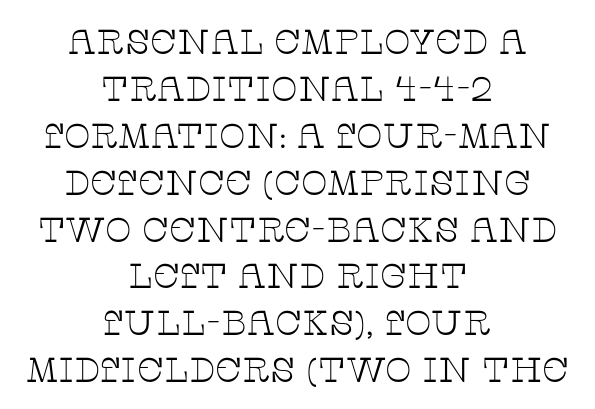
{"serif": "yes", "italic": "no", "bold": "no", "weight": "thin", "width": "wide", "stroke_contrast": "low", "x_height": "large", "monospaced": "no", "underline": "no", "align": "center", "line_spacing": "normal", "line_spacing_ratio": 1.34, "letter_spacing": "normal", "letter_spacing_em": 0.0, "glyph_px": 35}
